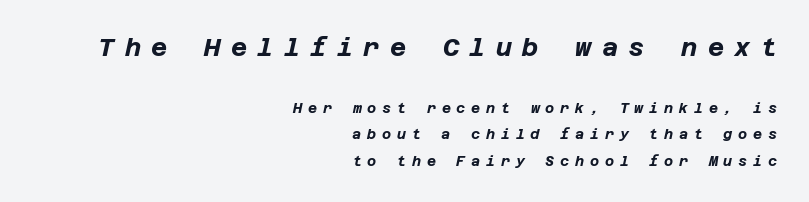
{"italic": "yes", "lean": "right", "slant_degrees": 12, "bold": "yes", "underline": "no", "align": "right", "line_spacing_ratio": 1.88, "letter_spacing": "wide", "letter_spacing_em": 0.41, "larger_block": "first", "size_ratio": 1.79, "glyph_px": 25}
